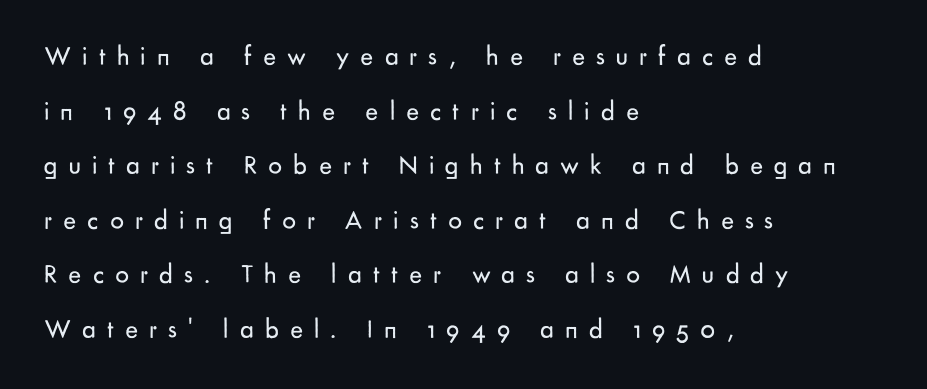
Successive baselines arrive slowly, with a big drop between each. The typography opts for an upright posture over an oblique one. Bare-footed words on every line. A light-to-regular cut is what we see here. The letters are spread apart with noticeably loose tracking. These lines are set flush left with a ragged right edge.
